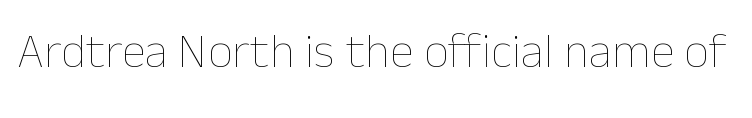
Q: Is the text bold? A: No.
Q: Is the text italic (slanted)? A: No, it is upright.
Q: Is the text underlined? A: No.
Q: Is the spacing between letters normal or unusually wide? A: Normal.
Q: Width (condensed, normal, or wide)? A: Normal.
Q: Stroke contrast? A: Low.
Q: x-height? A: Medium.
Q: Monospaced? A: No.
